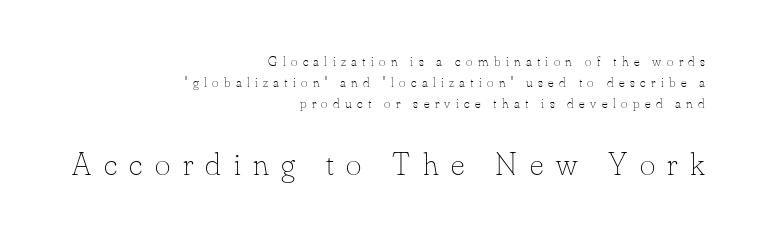
The image shows 33 px thin type, upright; set right-aligned, normal line spacing (1.51x), unusually wide letter spacing (+0.38 em), not underlined; the second (bottom) block is 2.36x larger; low stroke contrast and a small x-height.
